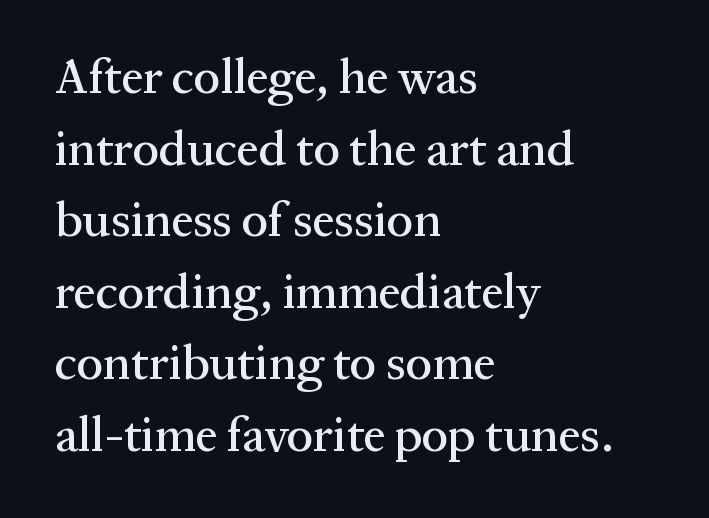
{"serif": "yes", "italic": "no", "width": "normal", "stroke_contrast": "medium", "x_height": "medium", "monospaced": "no", "underline": "no", "align": "left", "line_spacing": "normal", "line_spacing_ratio": 1.46, "letter_spacing": "normal", "letter_spacing_em": 0.0, "glyph_px": 49}
